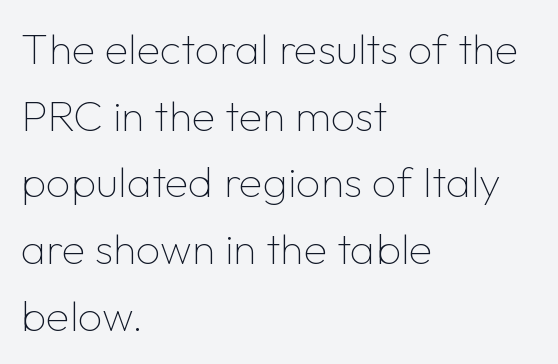
Ink coverage per letter is moderate at most. This is the regular roman posture of the typeface. The text block is weighted toward the left margin, trailing off unevenly rightward. The baseline area is clear. How are the letters spaced? Ordinarily, with no added tracking. The passage shown is typed in a proportional face where columns would drift.
